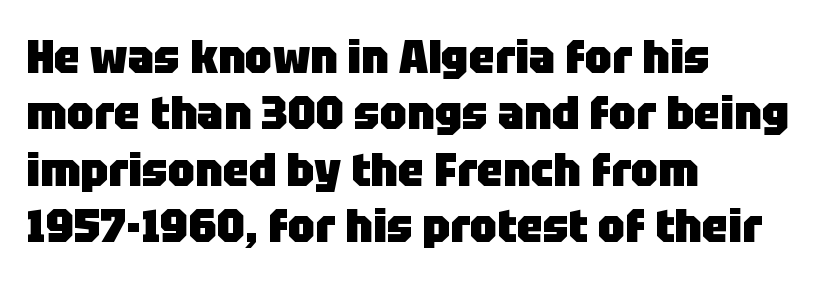
Q: Is the text bold? A: Yes.
Q: Is the text italic (slanted)? A: No, it is upright.
Q: Is the typeface a serif or a sans-serif typeface? A: Sans-serif.
Q: Is the text underlined? A: No.
Q: How is the paragraph aligned? A: Left-aligned.
Q: Is the spacing between letters normal or unusually wide? A: Normal.
Q: Width (condensed, normal, or wide)? A: Normal.
Q: Stroke contrast? A: Low.
Q: x-height? A: Large.
Q: Monospaced? A: No.
